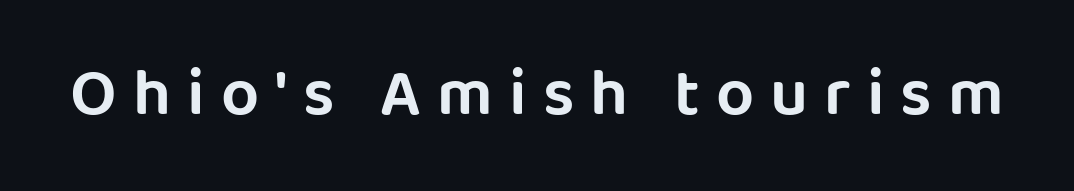
This sample uses an upright cut, with every glyph sitting square on the baseline. No feet cap the strokes, marking this as sans-serif type. The gaps between neighbouring characters are conspicuously large. Proportional: the letters do not fall into vertical columns.
